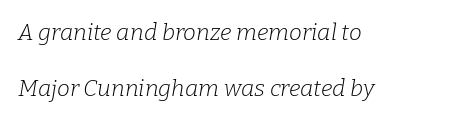
{"italic": "yes", "lean": "right", "slant_degrees": 9, "bold": "no", "underline": "no", "align": "left", "line_spacing": "loose", "line_spacing_ratio": 2.44, "letter_spacing": "normal", "letter_spacing_em": 0.0, "glyph_px": 23}
